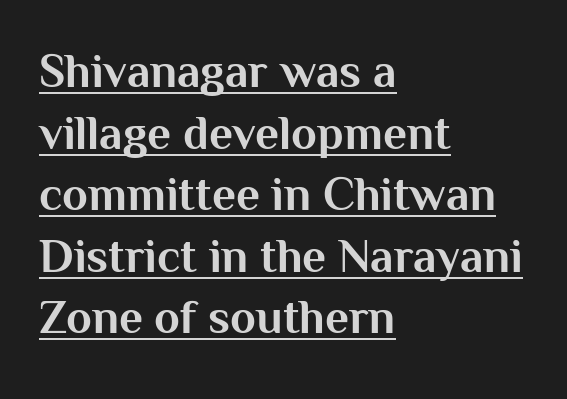
Q: Is the text bold? A: Yes.
Q: Is the text italic (slanted)? A: No, it is upright.
Q: Is the typeface a serif or a sans-serif typeface? A: Sans-serif.
Q: Is the text underlined? A: Yes.
Q: How is the paragraph aligned? A: Left-aligned.
Q: Is the spacing between letters normal or unusually wide? A: Normal.
Q: Is the spacing between lines tight, normal or loose? A: Normal.
Q: Width (condensed, normal, or wide)? A: Normal.
Q: Stroke contrast? A: Medium.
Q: x-height? A: Medium.
Q: Monospaced? A: No.
